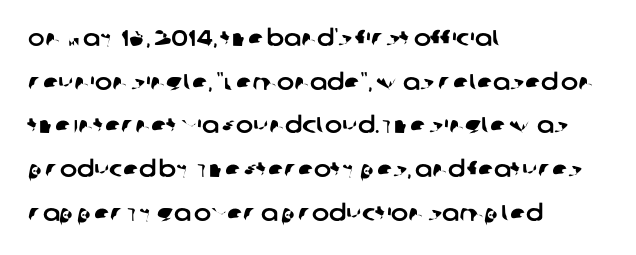
The lines in this sample share a left origin and differ only in where they stop. Successive baselines arrive slowly, with a big drop between each. Descenders are the only things crossing below the line. Here the glyphs are tracked normally, forming tight word shapes.
